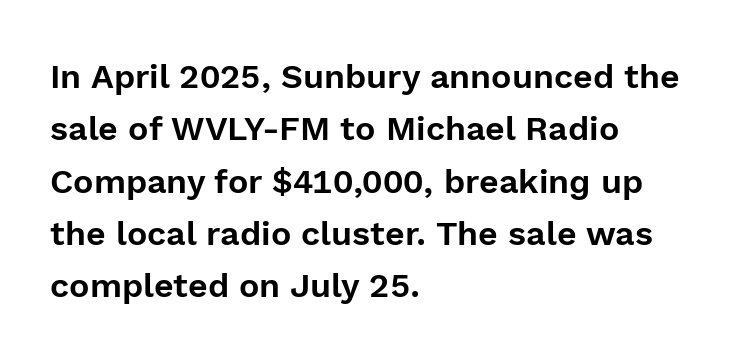
Q: Is the text italic (slanted)? A: No, it is upright.
Q: Is the typeface a serif or a sans-serif typeface? A: Sans-serif.
Q: Is the text underlined? A: No.
Q: How is the paragraph aligned? A: Left-aligned.
Q: Is the spacing between letters normal or unusually wide? A: Normal.
Q: Is the spacing between lines tight, normal or loose? A: Normal.
Q: Width (condensed, normal, or wide)? A: Normal.
Q: x-height? A: Medium.
Q: Monospaced? A: No.
